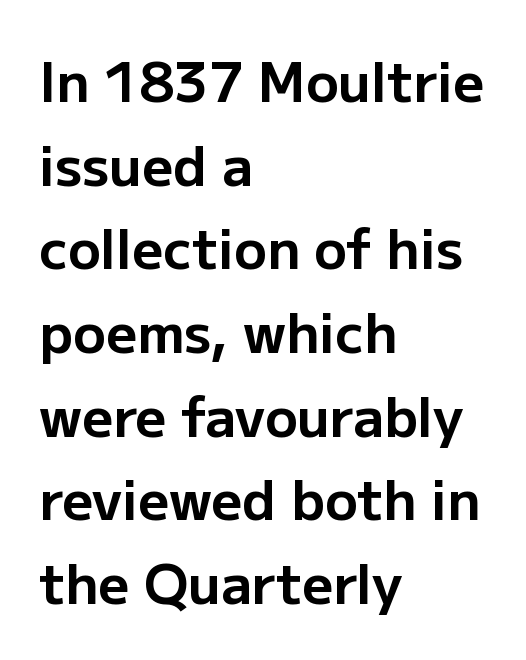
The image shows 54 px bold sans-serif type, upright; set left-aligned, normal line spacing (1.55x), normal letter spacing, not underlined; low stroke contrast and a medium x-height.
